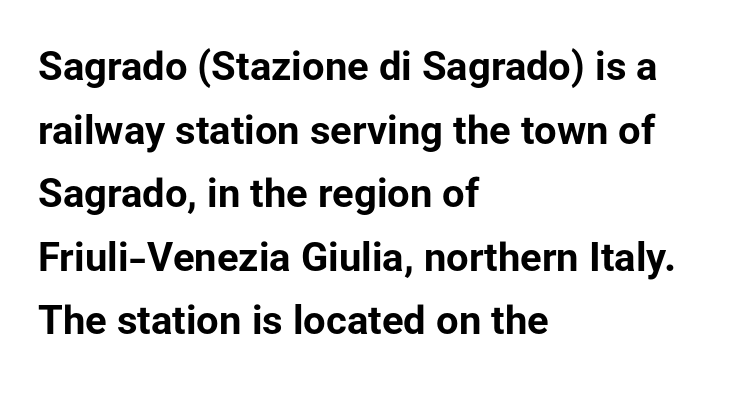
Q: Is the text bold? A: Yes.
Q: Is the text italic (slanted)? A: No, it is upright.
Q: Is the typeface a serif or a sans-serif typeface? A: Sans-serif.
Q: Is the text underlined? A: No.
Q: How is the paragraph aligned? A: Left-aligned.
Q: Is the spacing between letters normal or unusually wide? A: Normal.
Q: Is the spacing between lines tight, normal or loose? A: Normal.
Q: Width (condensed, normal, or wide)? A: Normal.
Q: Stroke contrast? A: Low.
Q: x-height? A: Medium.
Q: Monospaced? A: No.
